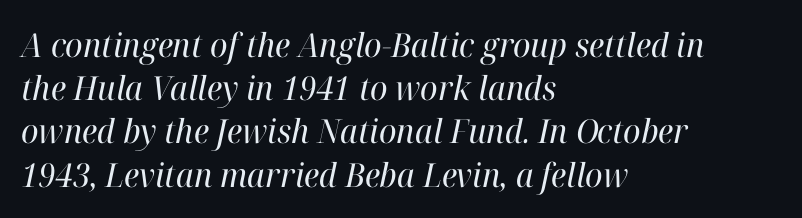
The image shows 33 px regular-weight serif type, italic (leaning right); set left-aligned, normal line spacing (1.31x), normal letter spacing, not underlined; high stroke contrast and a medium x-height.
